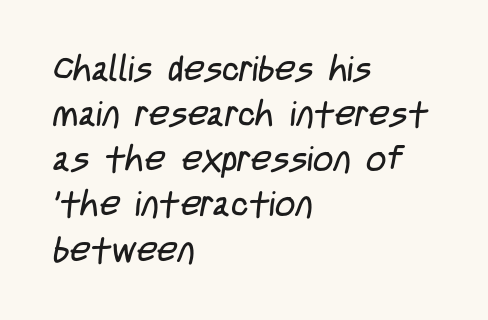
Which margin do the lines hug? The left one — the right edge is uneven. Rows of type keep a routine distance in the vertical direction. Descender tails drop into unmarked territory. The letterforms sit at book weight or below. Characters follow at the spacing the type designer built in. Each letter keeps its own natural width here, so spacing adapts to shape.
